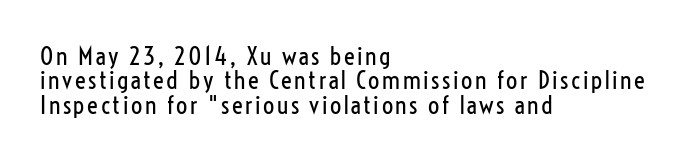
The image shows 25 px text type, upright; set left-aligned, tight line spacing (0.98x), not underlined.
